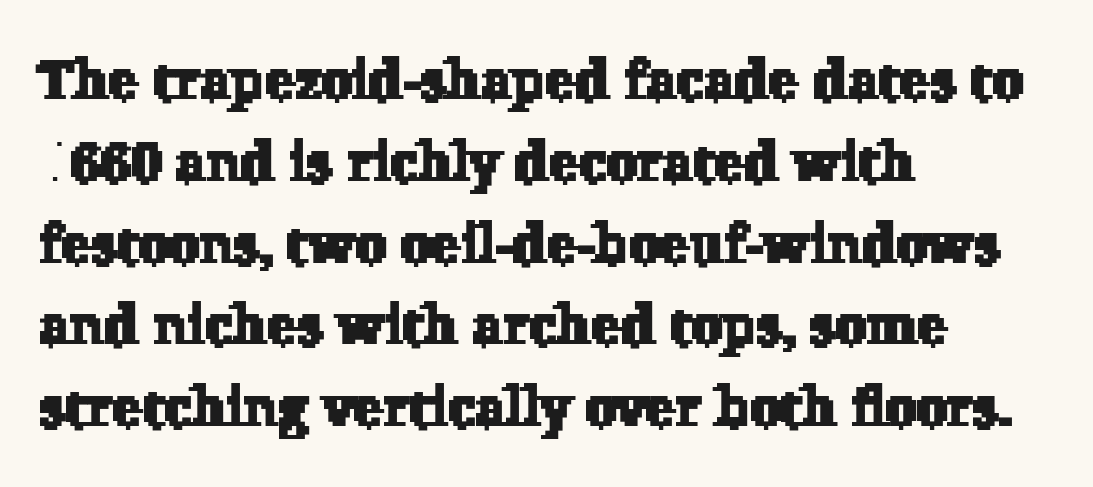
Q: Is the typeface a serif or a sans-serif typeface? A: Serif.
Q: Is the text underlined? A: No.
Q: How is the paragraph aligned? A: Left-aligned.
Q: Is the spacing between letters normal or unusually wide? A: Normal.
Q: Is the spacing between lines tight, normal or loose? A: Normal.
Q: Width (condensed, normal, or wide)? A: Normal.
Q: Stroke contrast? A: Low.
Q: x-height? A: Medium.
Q: Monospaced? A: No.
